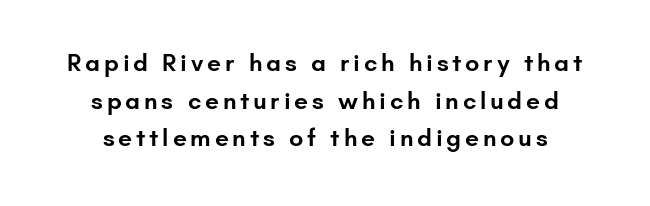
Q: Is the text bold? A: Semi-bold.
Q: Is the text italic (slanted)? A: No, it is upright.
Q: Is the text underlined? A: No.
Q: Is the spacing between lines tight, normal or loose? A: Normal.
